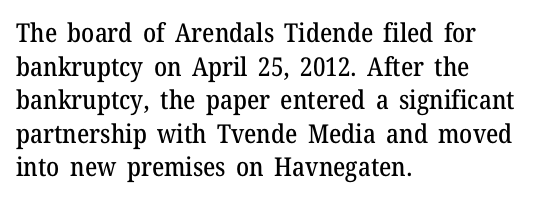
{"italic": "no", "underline": "no", "align": "left", "line_spacing": "normal", "line_spacing_ratio": 1.29, "letter_spacing": "normal", "letter_spacing_em": 0.0, "glyph_px": 26}
